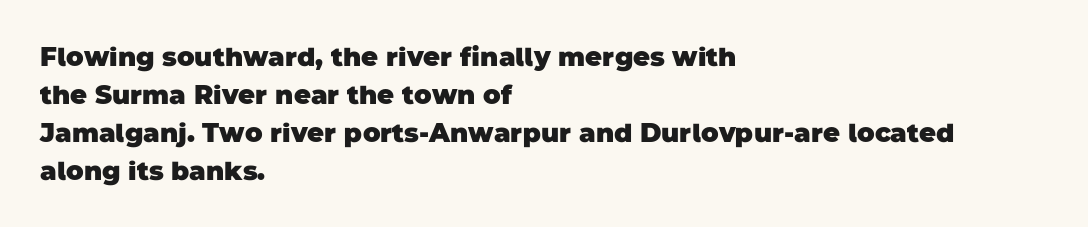
The image shows 26 px bold type; set left-aligned, normal line spacing (1.46x), normal letter spacing, not underlined.
